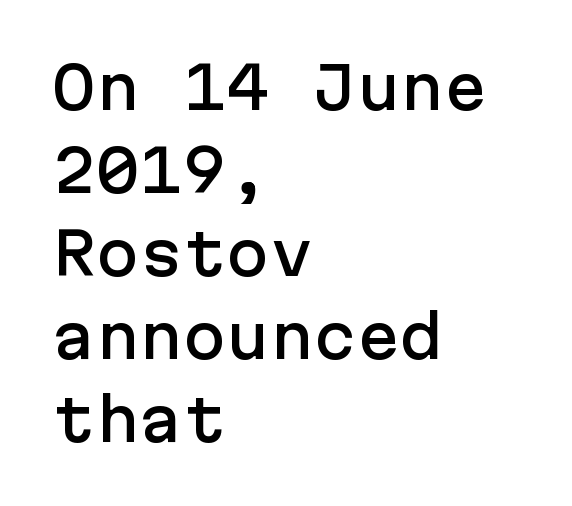
Unlike a traditional serif, this face leaves its strokes unadorned. Nope, not italic — everything's standing straight. Is there much room between lines? A standard amount, neither cramped nor airy. The paragraph has a hard left edge and a soft right edge.
